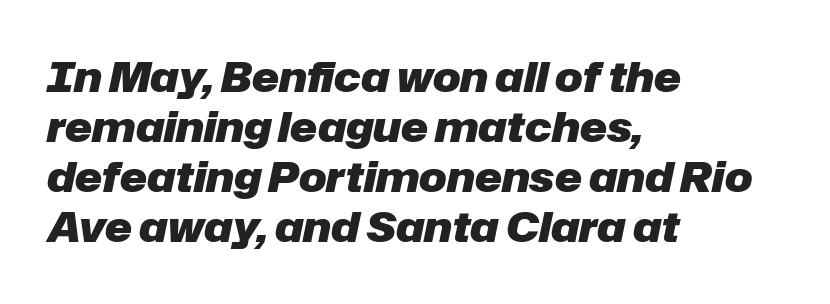
{"italic": "yes", "lean": "right", "slant_degrees": 12, "bold": "yes", "weight": "heavy", "width": "normal", "stroke_contrast": "low", "x_height": "medium", "monospaced": "no", "underline": "no", "align": "left", "line_spacing_ratio": 1.22, "letter_spacing": "normal", "letter_spacing_em": 0.0, "glyph_px": 41}
